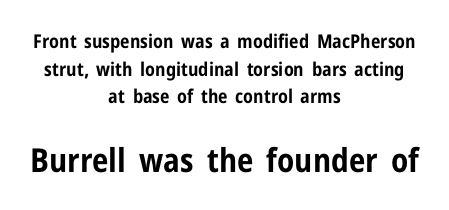
The lower block of text is set noticeably larger than the block above it. Pretty heavy lettering here — definitely bold. No italicization has been applied; the sample stays upright. Is this a fixed-width face? No — the glyphs have proportional, varying widths.
